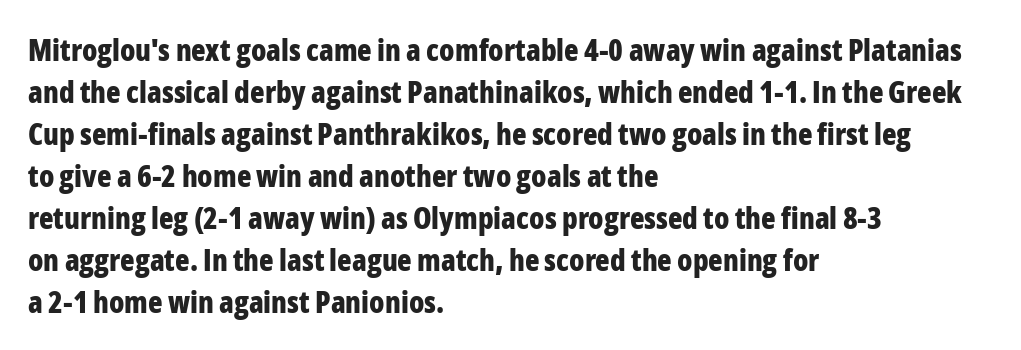
{"serif": "no", "italic": "no", "bold": "yes", "weight": "bold", "width": "condensed", "stroke_contrast": "low", "x_height": "medium", "monospaced": "no", "underline": "no", "align": "left", "line_spacing": "normal", "line_spacing_ratio": 1.4, "letter_spacing": "normal", "letter_spacing_em": 0.0, "glyph_px": 30}
